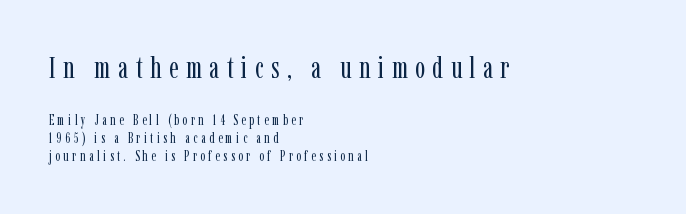
{"serif": "yes", "italic": "no", "bold": "no", "weight": "regular", "width": "condensed", "stroke_contrast": "low", "x_height": "medium", "monospaced": "no", "underline": "no", "align": "left", "line_spacing": "normal", "line_spacing_ratio": 1.27, "letter_spacing": "wide", "letter_spacing_em": 0.25, "larger_block": "first", "size_ratio": 2.14, "glyph_px": 30}
